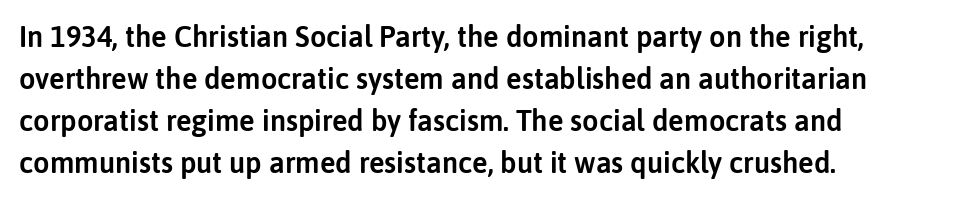
The image shows 29 px sans-serif type, upright; set left-aligned, normal line spacing (1.45x), normal letter spacing, not underlined; low stroke contrast and a medium x-height.
